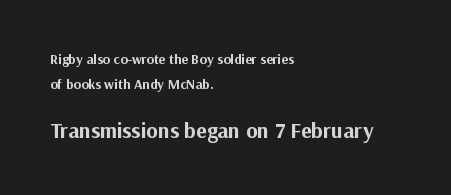
The image shows 22 px bold type, upright; set left-aligned, line spacing 1.77x, normal letter spacing, not underlined; the second (bottom) block is 1.57x larger.
